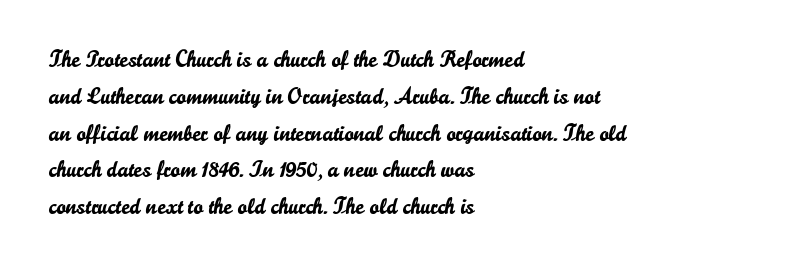
{"underline": "no", "align": "left", "line_spacing": "normal", "line_spacing_ratio": 1.6, "letter_spacing": "normal", "letter_spacing_em": 0.0, "glyph_px": 23}
